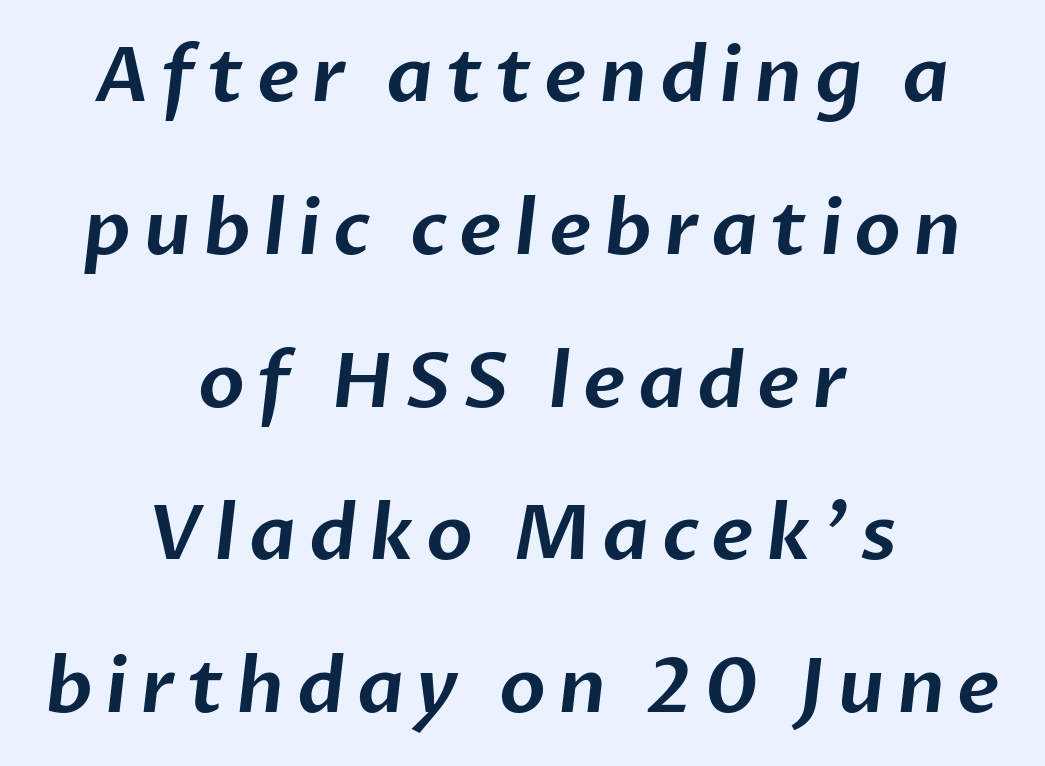
The font family rendered here belongs to the sans-serif group. Students, observe: this is what heavily led, spacious text looks like. Looks like regular typesetting: each glyph gets only the width it needs. Only glyphs here, with clear space below each row.
